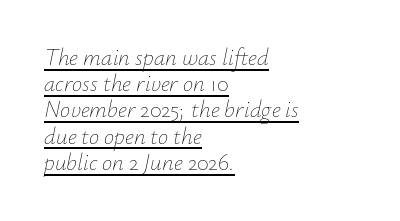
The lettering is marked with a stroke running underneath it. This block would grow much taller if given ordinary leading; it's compressed now. Teacher's note: observe the even left margin — that is flush-left alignment. Heft: none added — not bold. You could call the tracking neutral — neither tight nor loose.
